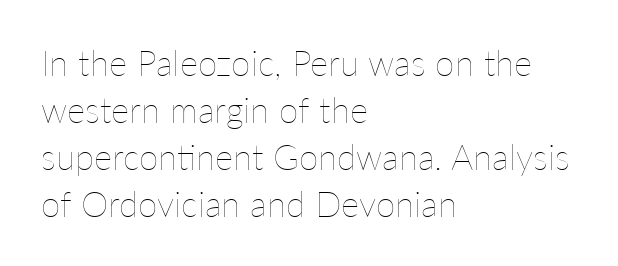
The image shows 35 px thin type, upright; set left-aligned, normal line spacing (1.34x), normal letter spacing, not underlined; low stroke contrast and a medium x-height.
